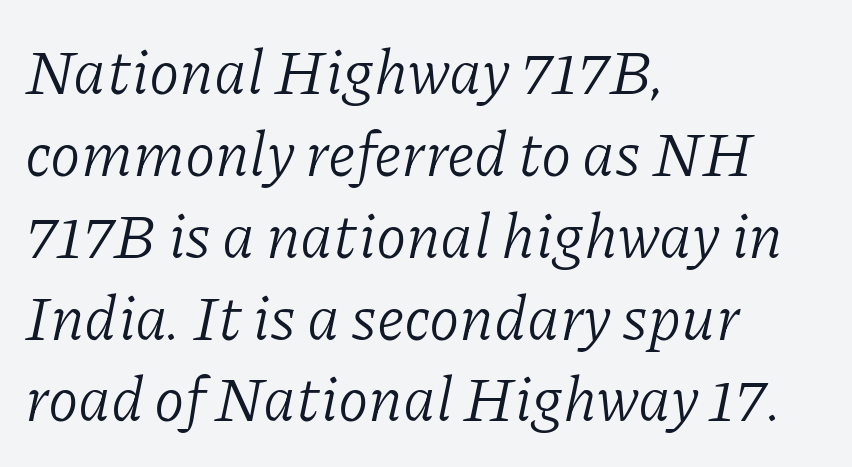
Q: Is the text bold? A: No.
Q: Is the text italic (slanted)? A: Yes, it leans right by about 11 degrees.
Q: Is the typeface a serif or a sans-serif typeface? A: Serif.
Q: Is the text underlined? A: No.
Q: How is the paragraph aligned? A: Left-aligned.
Q: Is the spacing between letters normal or unusually wide? A: Normal.
Q: Is the spacing between lines tight, normal or loose? A: Normal.
Q: Width (condensed, normal, or wide)? A: Normal.
Q: Stroke contrast? A: Low.
Q: x-height? A: Medium.
Q: Monospaced? A: No.
